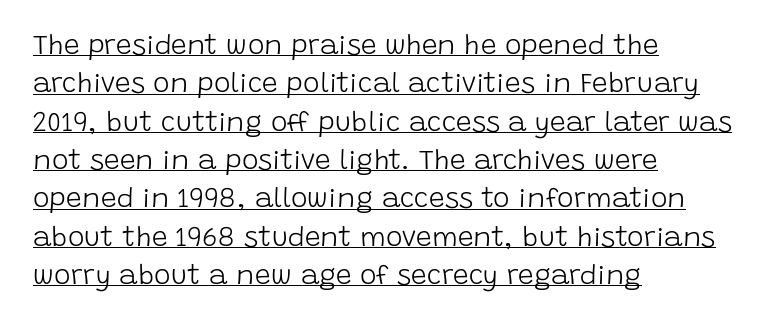
{"serif": "no", "italic": "no", "bold": "no", "weight": "light", "width": "normal", "stroke_contrast": "low", "x_height": "large", "monospaced": "no", "underline": "yes", "align": "left", "line_spacing": "normal", "line_spacing_ratio": 1.37, "letter_spacing": "normal", "letter_spacing_em": 0.0, "glyph_px": 28}
